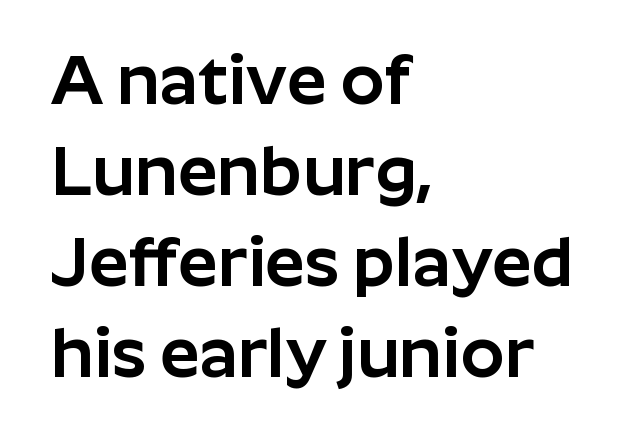
The image shows 70 px sans-serif type, upright; set left-aligned, normal line spacing (1.3x), normal letter spacing, not underlined; low stroke contrast and a medium x-height.
